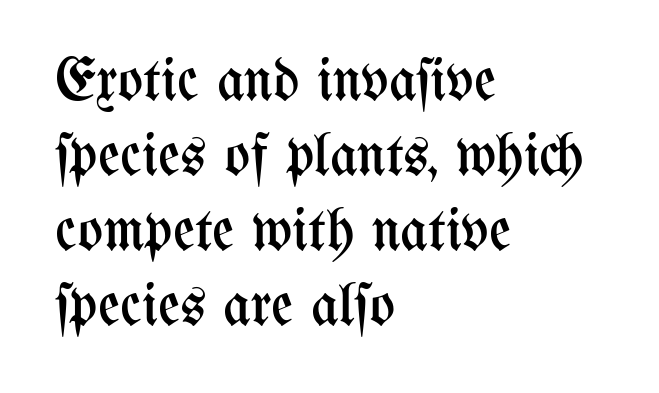
Q: Is the text bold? A: No.
Q: Is the text italic (slanted)? A: No, it is upright.
Q: Is the text underlined? A: No.
Q: How is the paragraph aligned? A: Left-aligned.
Q: Is the spacing between letters normal or unusually wide? A: Normal.
Q: Is the spacing between lines tight, normal or loose? A: Normal.
Q: Width (condensed, normal, or wide)? A: Condensed.
Q: Stroke contrast? A: Medium.
Q: x-height? A: Medium.
Q: Monospaced? A: No.
